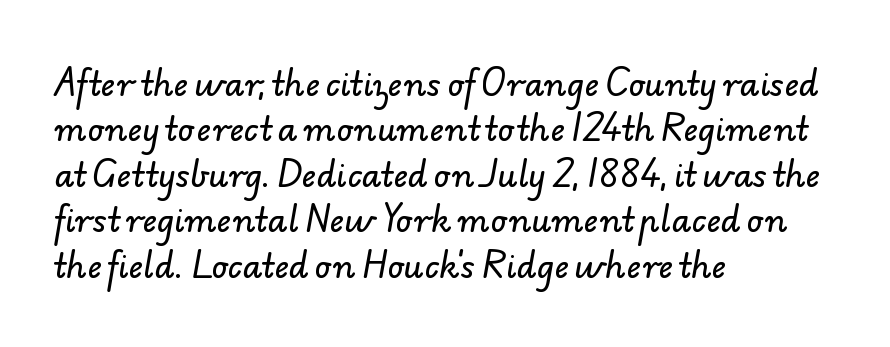
Q: Is the typeface a serif or a sans-serif typeface? A: Sans-serif.
Q: Is the text underlined? A: No.
Q: How is the paragraph aligned? A: Left-aligned.
Q: Is the spacing between letters normal or unusually wide? A: Normal.
Q: Is the spacing between lines tight, normal or loose? A: Normal.
Q: Width (condensed, normal, or wide)? A: Normal.
Q: Stroke contrast? A: Low.
Q: x-height? A: Small.
Q: Monospaced? A: No.
